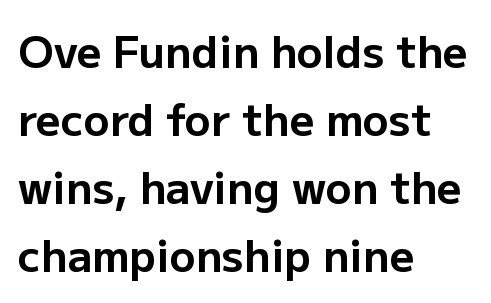
Q: Is the text bold? A: Yes.
Q: Is the text italic (slanted)? A: No, it is upright.
Q: Is the typeface a serif or a sans-serif typeface? A: Sans-serif.
Q: Is the text underlined? A: No.
Q: How is the paragraph aligned? A: Left-aligned.
Q: Is the spacing between letters normal or unusually wide? A: Normal.
Q: Is the spacing between lines tight, normal or loose? A: Normal.
Q: Width (condensed, normal, or wide)? A: Normal.
Q: Stroke contrast? A: Low.
Q: x-height? A: Medium.
Q: Monospaced? A: No.
